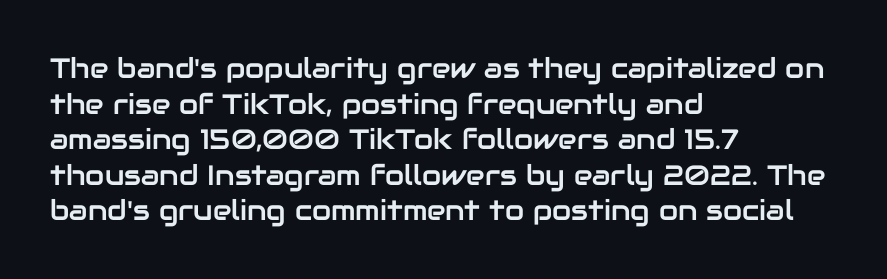
If you drew a ruler down the left edge, every line would touch it. Proportional: the letters do not fall into vertical columns. Characters follow at the spacing the type designer built in. If you measured baseline to baseline, you'd find a middling distance. Grotesque or geometric, the face here clearly has no serifs.
